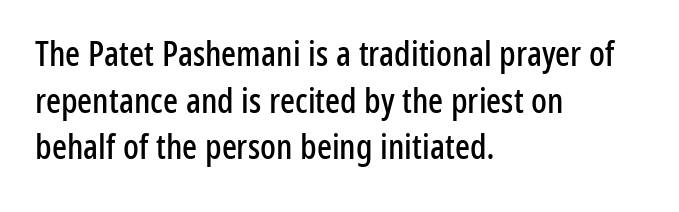
The foot of each line stays bare and open. The specimen reads as upright at a glance. Each letter's strokes conclude bluntly, with no projecting serifs. A typesetter would call this zero additional tracking.
